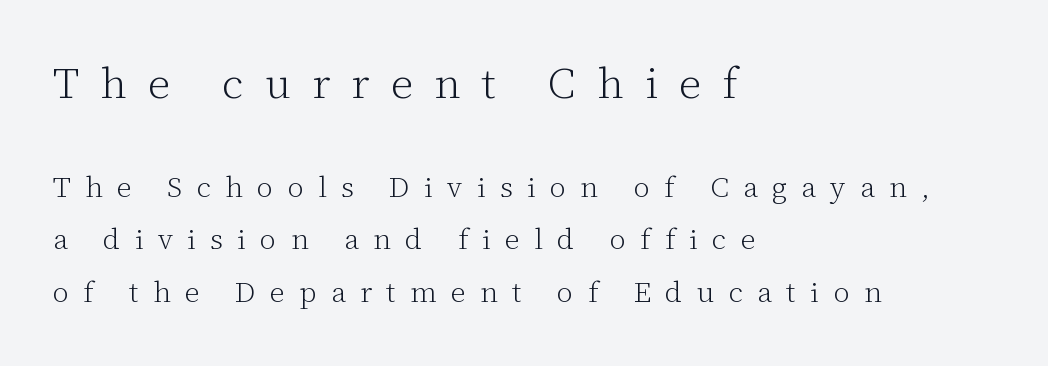
Q: Is the text bold? A: No.
Q: Is the text italic (slanted)? A: No, it is upright.
Q: Is the typeface a serif or a sans-serif typeface? A: Serif.
Q: Is the text underlined? A: No.
Q: How is the paragraph aligned? A: Left-aligned.
Q: Is the spacing between letters normal or unusually wide? A: Unusually wide.
Q: Which block of text is set in a larger size, the first (top) or the second (bottom)? A: The first (top) one.
Q: Width (condensed, normal, or wide)? A: Normal.
Q: Stroke contrast? A: Low.
Q: x-height? A: Medium.
Q: Monospaced? A: No.
